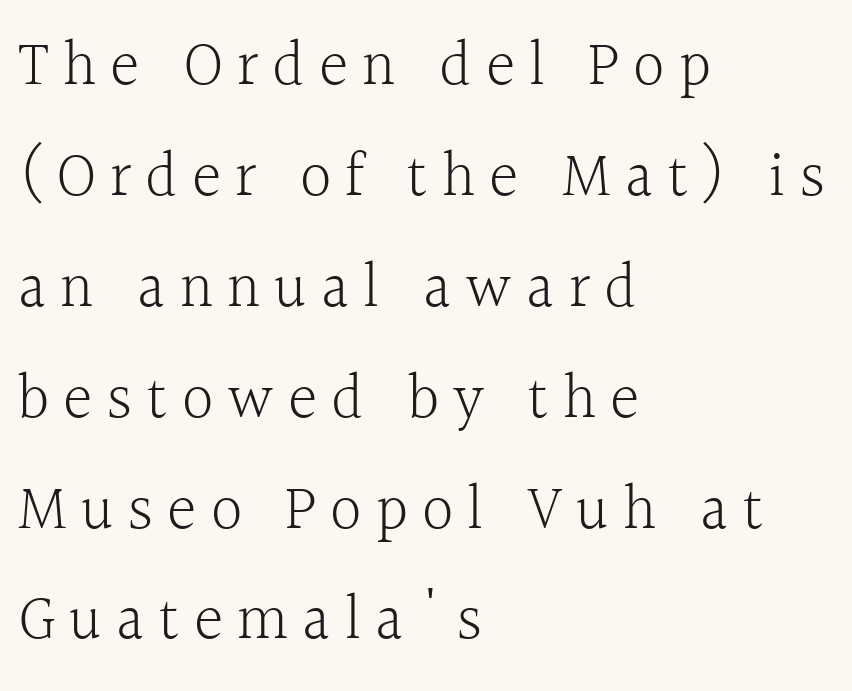
The image shows 63 px light serif type, upright; set left-aligned, line spacing 1.76x, unusually wide letter spacing (+0.22 em), not underlined; a medium x-height.
